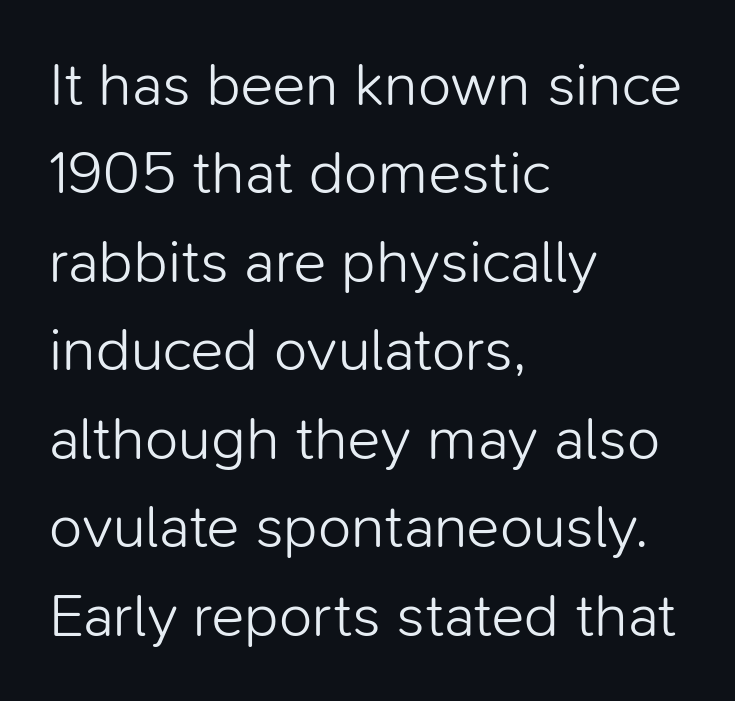
The image shows 61 px light sans-serif type, upright; set left-aligned, normal line spacing (1.45x), normal letter spacing, not underlined; low stroke contrast and a medium x-height.
